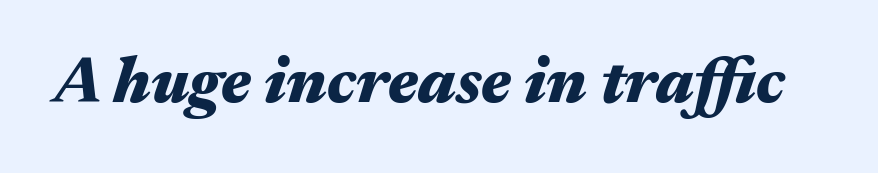
Q: Is the text bold? A: Yes.
Q: Is the text italic (slanted)? A: Yes, it leans right by about 17 degrees.
Q: Is the text underlined? A: No.
Q: Is the spacing between letters normal or unusually wide? A: Normal.
Q: Width (condensed, normal, or wide)? A: Wide.
Q: Stroke contrast? A: Medium.
Q: x-height? A: Medium.
Q: Monospaced? A: No.
